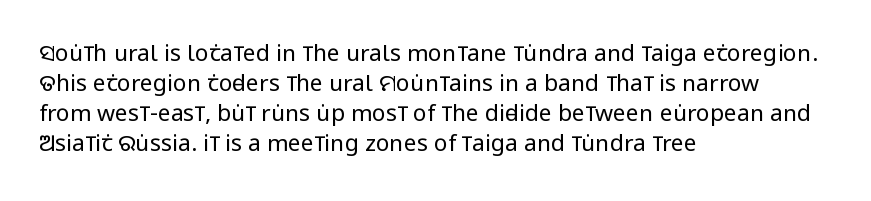
Q: Is the text bold? A: No.
Q: Is the text italic (slanted)? A: No, it is upright.
Q: Is the text underlined? A: No.
Q: How is the paragraph aligned? A: Left-aligned.
Q: Is the spacing between letters normal or unusually wide? A: Normal.
Q: Is the spacing between lines tight, normal or loose? A: Normal.
